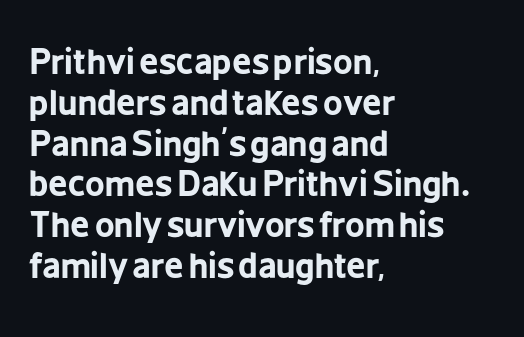
{"serif": "no", "italic": "no", "bold": "yes", "weight": "bold", "width": "condensed", "stroke_contrast": "low", "x_height": "medium", "monospaced": "no", "underline": "no", "align": "left", "line_spacing_ratio": 1.2, "letter_spacing": "normal", "letter_spacing_em": 0.0, "glyph_px": 34}
